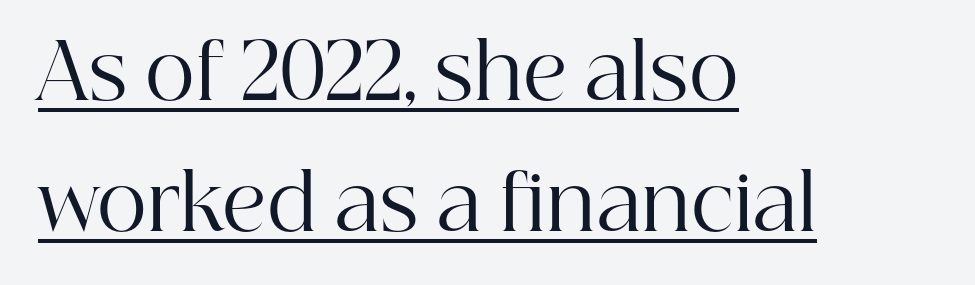
Stem width sits at or under what a default text font uses. Check where the strokes stop: tiny serifs finish them off. Here the designer chose a conventional face with non-uniform glyph widths. Caption: lettering with a line underneath. The vertical gap from one line to the next is medium.
